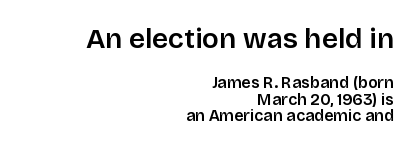
The image shows 28 px semibold sans-serif type, upright; set right-aligned, tight line spacing (1.05x), normal letter spacing, not underlined; the first (top) block is 1.75x larger; low stroke contrast and a large x-height.
